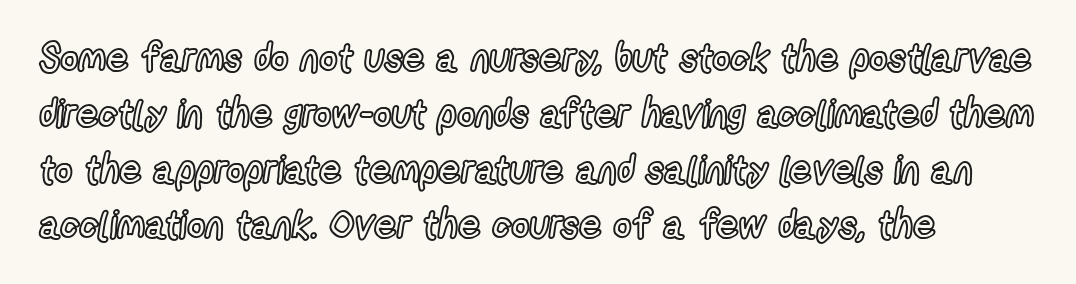
Q: Is the text italic (slanted)? A: Yes.
Q: Is the text underlined? A: No.
Q: How is the paragraph aligned? A: Left-aligned.
Q: Is the spacing between letters normal or unusually wide? A: Normal.
Q: Is the spacing between lines tight, normal or loose? A: Normal.
Q: Width (condensed, normal, or wide)? A: Condensed.
Q: x-height? A: Medium.
Q: Monospaced? A: No.
